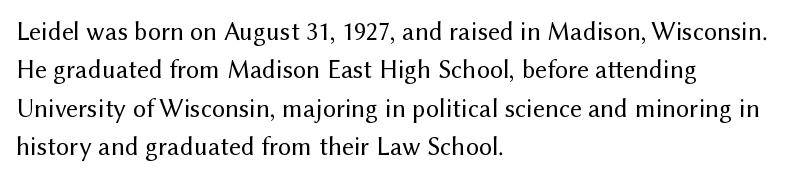
The image shows 26 px text type, upright; set left-aligned, normal line spacing (1.48x), normal letter spacing, not underlined.
